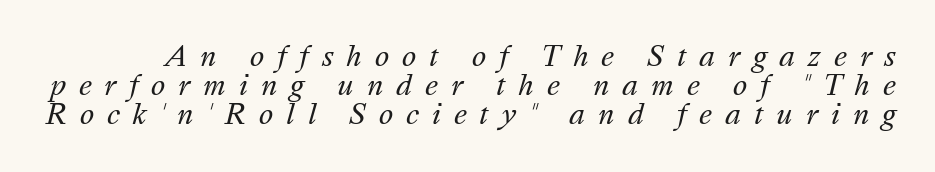
The image shows 27 px text type, italic (leaning right); set tight line spacing (1.08x), unusually wide letter spacing (+0.48 em), not underlined.
